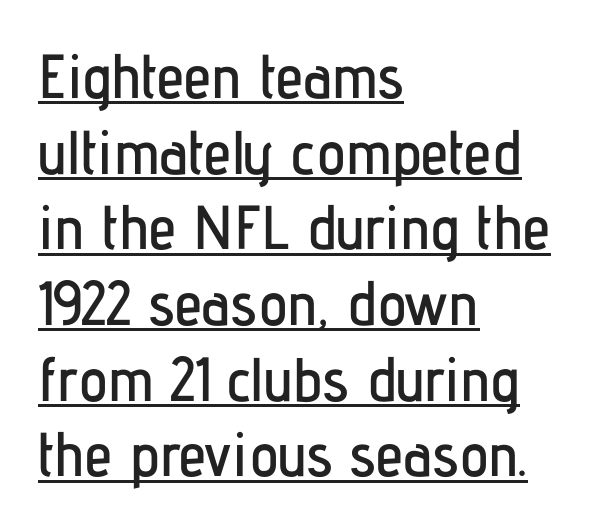
Upright lettering throughout. What stands out about the letter spacing? Nothing — it is the standard amount. Honestly, the underline is the first thing you notice here. The letters advance in unequal steps, a hallmark of proportional type. Horizontally, the lines are justified to the leading edge only. Does the type have serifs? No, each stem ends abruptly.
